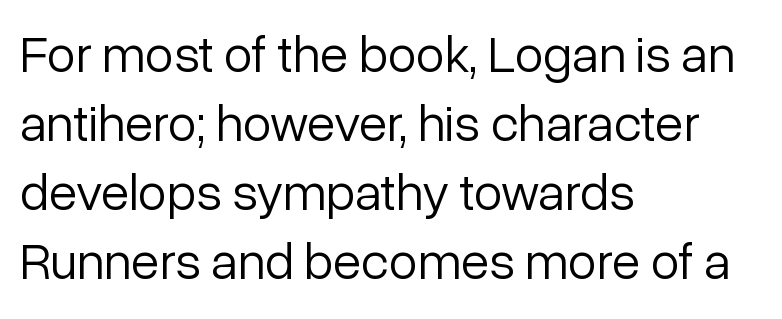
{"serif": "no", "italic": "no", "bold": "no", "weight": "light", "width": "normal", "stroke_contrast": "low", "x_height": "medium", "monospaced": "no", "underline": "no", "align": "left", "line_spacing": "normal", "line_spacing_ratio": 1.33, "letter_spacing": "normal", "letter_spacing_em": 0.0, "glyph_px": 52}
